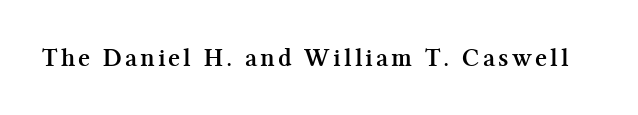
Q: Is the text bold? A: Yes.
Q: Is the text italic (slanted)? A: No, it is upright.
Q: Is the text underlined? A: No.
